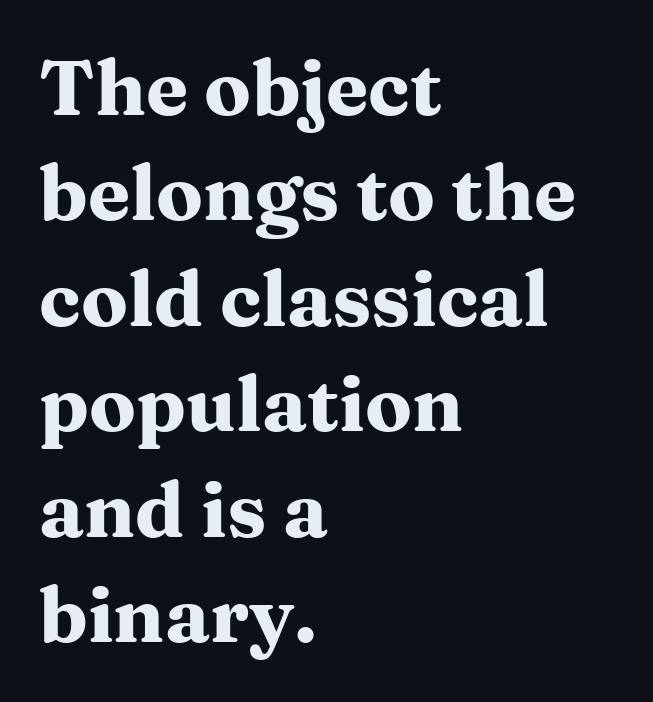
{"serif": "yes", "italic": "no", "bold": "yes", "weight": "heavy", "width": "wide", "stroke_contrast": "medium", "x_height": "medium", "monospaced": "no", "underline": "no", "align": "left", "line_spacing": "normal", "line_spacing_ratio": 1.37, "letter_spacing": "normal", "letter_spacing_em": 0.0, "glyph_px": 77}
